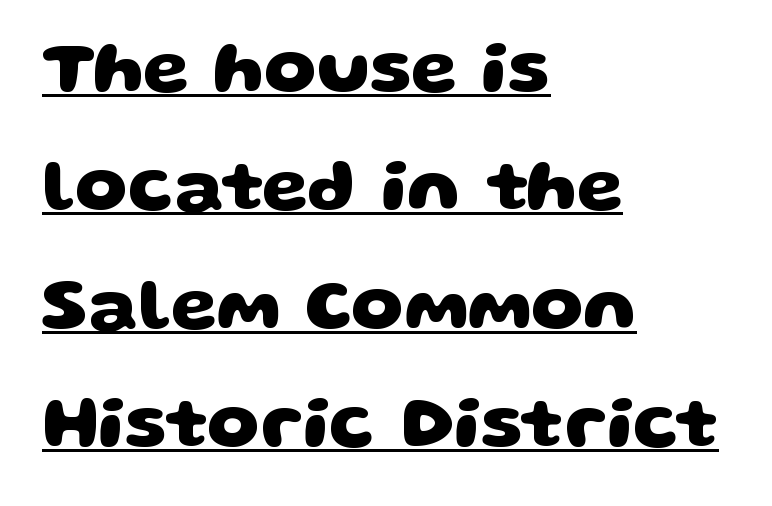
{"serif": "no", "bold": "yes", "weight": "heavy", "width": "wide", "stroke_contrast": "low", "x_height": "large", "monospaced": "no", "underline": "yes", "align": "left", "line_spacing": "normal", "line_spacing_ratio": 1.6, "letter_spacing": "normal", "letter_spacing_em": 0.0, "glyph_px": 74}
